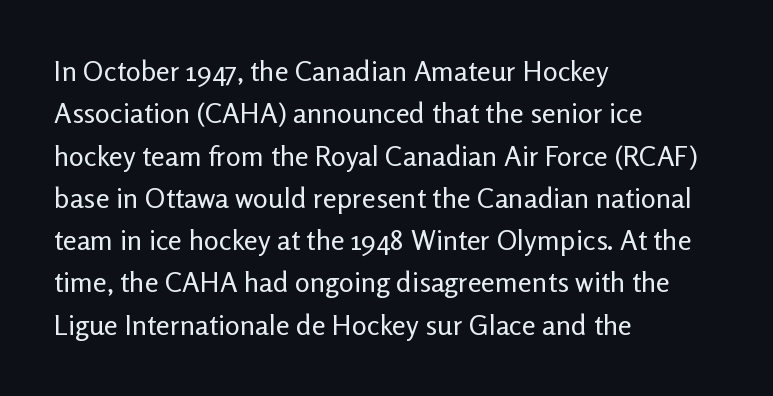
Alignment: flush left. Beneath every word, the page is bare. Successive baselines arrive at the customary interval. The rendering keeps characters at their native spacing. The glyphs in this specimen are sans serif. Note the varied advance widths — an 'i' is clearly narrower than an 'm'.
